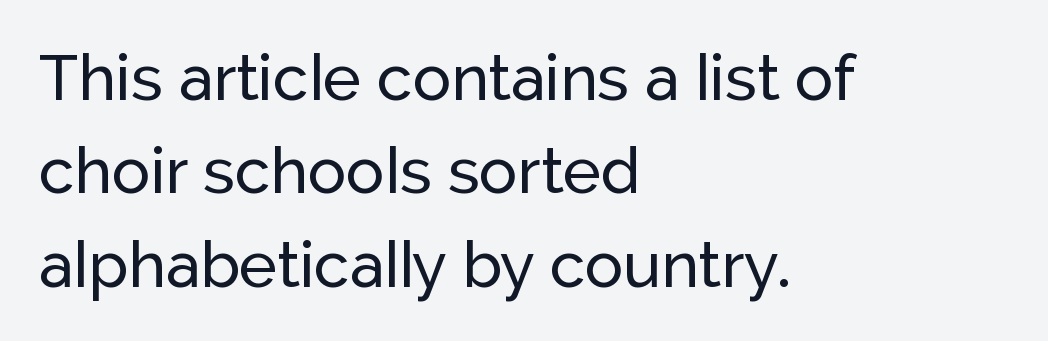
Honestly, there is no underline to notice here at all. The passage shown is typed in a proportional face where columns would drift. Vertical spacing — default. Nobody touched the tracking dial on this one. Look at the bottom of the vertical strokes: they stop flat, with no serifs.
